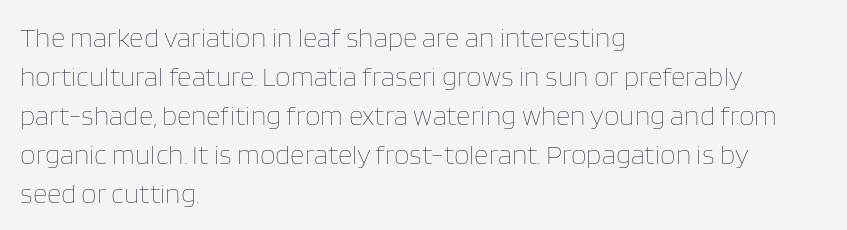
The image shows 28 px thin type, upright; set left-aligned, normal line spacing (1.39x), normal letter spacing, not underlined; low stroke contrast and a large x-height.
